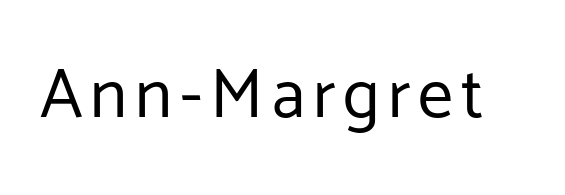
The image shows 70 px regular-weight sans-serif type, upright; set not underlined; low stroke contrast and a medium x-height.
